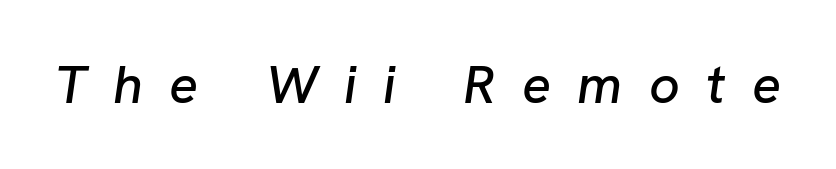
The image shows 54 px text type, italic (leaning right); set unusually wide letter spacing (+0.49 em), not underlined; low stroke contrast and a medium x-height.
